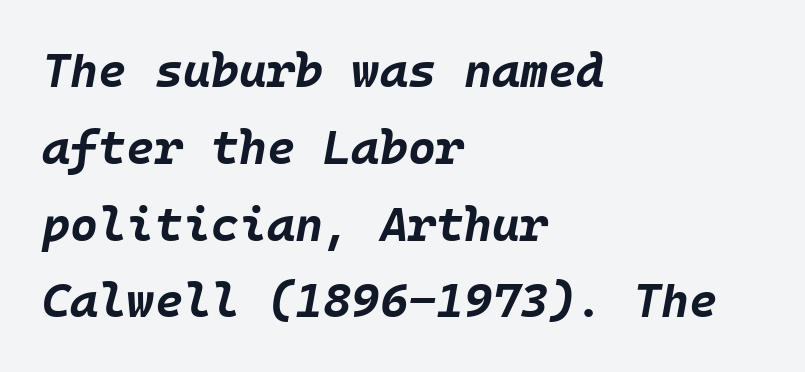
Q: Is the text bold? A: Yes.
Q: Is the text italic (slanted)? A: Yes, it leans right by about 10 degrees.
Q: Is the text underlined? A: No.
Q: How is the paragraph aligned? A: Left-aligned.
Q: Is the spacing between letters normal or unusually wide? A: Normal.
Q: Is the spacing between lines tight, normal or loose? A: Normal.
Q: Width (condensed, normal, or wide)? A: Normal.
Q: Stroke contrast? A: Low.
Q: x-height? A: Large.
